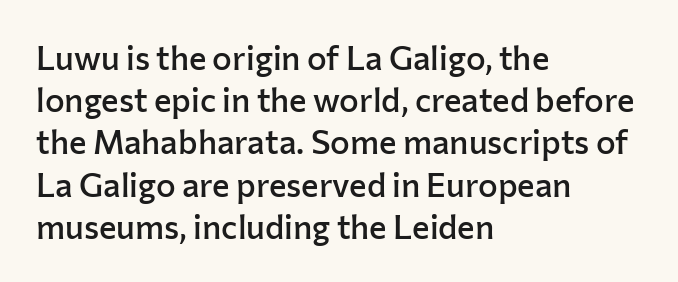
{"serif": "no", "italic": "no", "bold": "semi", "weight": "semibold", "width": "normal", "stroke_contrast": "low", "x_height": "medium", "monospaced": "no", "underline": "no", "align": "left", "line_spacing": "normal", "line_spacing_ratio": 1.28, "letter_spacing": "normal", "letter_spacing_em": 0.0, "glyph_px": 33}
